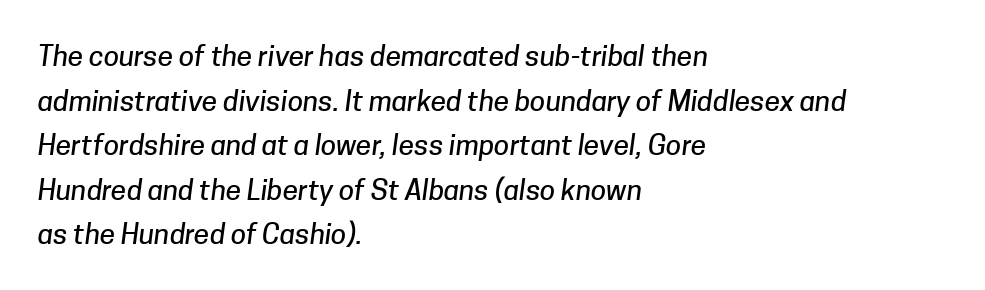
Q: Is the typeface a serif or a sans-serif typeface? A: Sans-serif.
Q: Is the text underlined? A: No.
Q: How is the paragraph aligned? A: Left-aligned.
Q: Is the spacing between letters normal or unusually wide? A: Normal.
Q: Is the spacing between lines tight, normal or loose? A: Normal.
Q: Width (condensed, normal, or wide)? A: Normal.
Q: Stroke contrast? A: Low.
Q: x-height? A: Medium.
Q: Monospaced? A: No.
